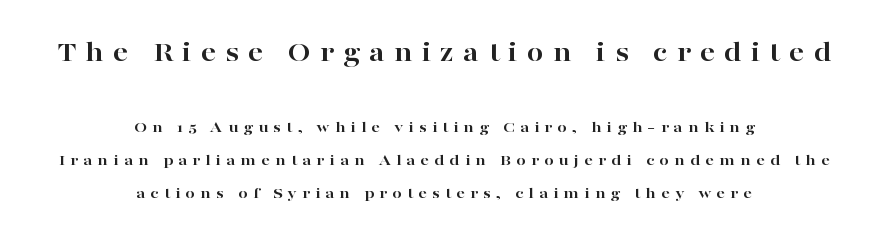
What stands out about the letter spacing? Its width — letters are far apart. Line starts and ends both wander, symmetrically. The letters are bold, with thick, heavy strokes. Reading down the column, the eye jumps a long way to each next line. Unmarked baselines from the first word to the last.
